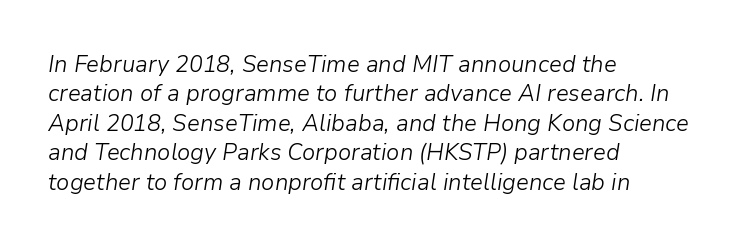
The image shows 23 px text type, italic (leaning right); set left-aligned, normal line spacing (1.28x), normal letter spacing, not underlined.
